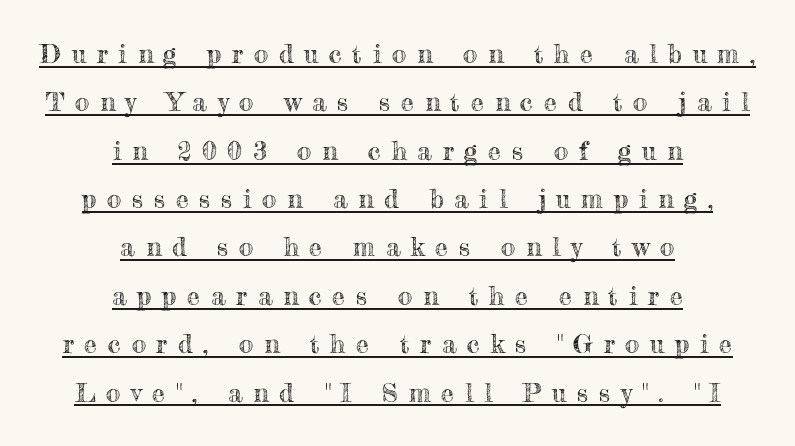
{"italic": "no", "underline": "yes", "align": "center", "line_spacing_ratio": 1.86, "letter_spacing": "wide", "letter_spacing_em": 0.41, "glyph_px": 26}
